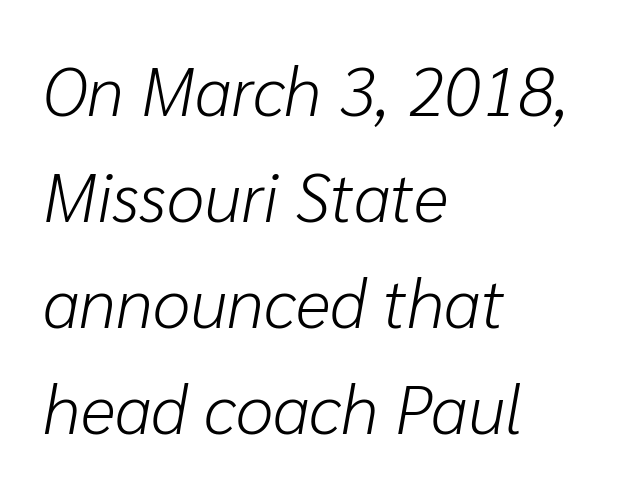
The lines sit at an ordinary, default distance from one another. The lines in this sample share a left origin and differ only in where they stop. The string is rendered with underlining switched off. Stem width sits at or under what a default text font uses. This sample has the flowing, uneven cadence of proportional lettering.
